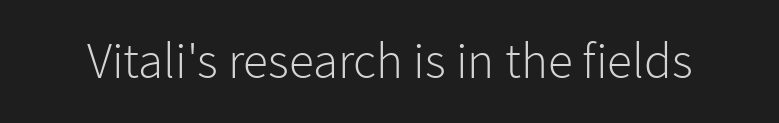
Q: Is the text bold? A: No.
Q: Is the text italic (slanted)? A: No, it is upright.
Q: Is the typeface a serif or a sans-serif typeface? A: Sans-serif.
Q: Is the text underlined? A: No.
Q: Is the spacing between letters normal or unusually wide? A: Normal.
Q: Width (condensed, normal, or wide)? A: Normal.
Q: Stroke contrast? A: Low.
Q: x-height? A: Medium.
Q: Monospaced? A: No.
